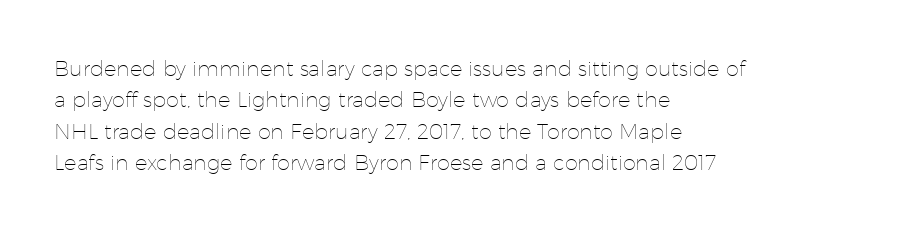
Q: Is the text bold? A: No.
Q: Is the text italic (slanted)? A: No, it is upright.
Q: Is the text underlined? A: No.
Q: How is the paragraph aligned? A: Left-aligned.
Q: Is the spacing between letters normal or unusually wide? A: Normal.
Q: Is the spacing between lines tight, normal or loose? A: Normal.
